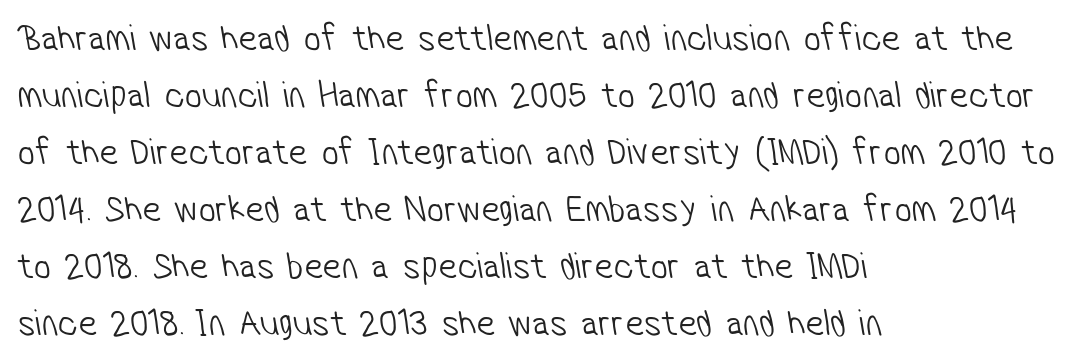
{"serif": "no", "bold": "no", "weight": "light", "width": "condensed", "stroke_contrast": "low", "x_height": "medium", "monospaced": "no", "underline": "no", "align": "left", "line_spacing": "normal", "line_spacing_ratio": 1.5, "letter_spacing": "normal", "letter_spacing_em": 0.0, "glyph_px": 38}
